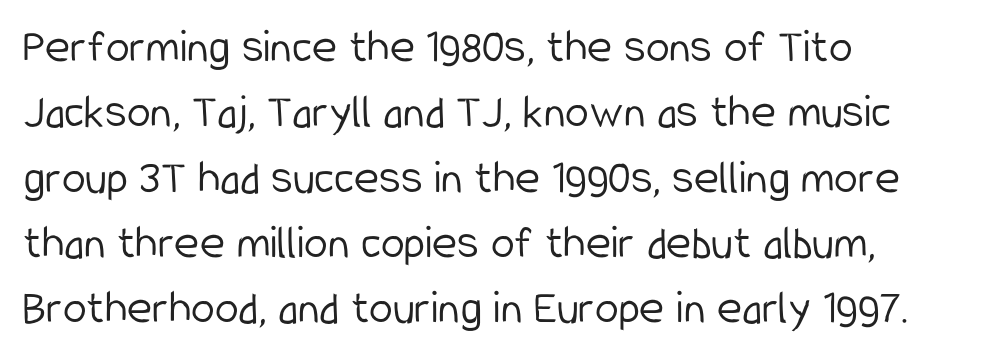
Q: Is the text bold? A: No.
Q: Is the text italic (slanted)? A: No, it is upright.
Q: Is the typeface a serif or a sans-serif typeface? A: Sans-serif.
Q: Is the text underlined? A: No.
Q: How is the paragraph aligned? A: Left-aligned.
Q: Is the spacing between letters normal or unusually wide? A: Normal.
Q: Is the spacing between lines tight, normal or loose? A: Normal.
Q: Width (condensed, normal, or wide)? A: Condensed.
Q: Stroke contrast? A: Low.
Q: x-height? A: Medium.
Q: Monospaced? A: No.
